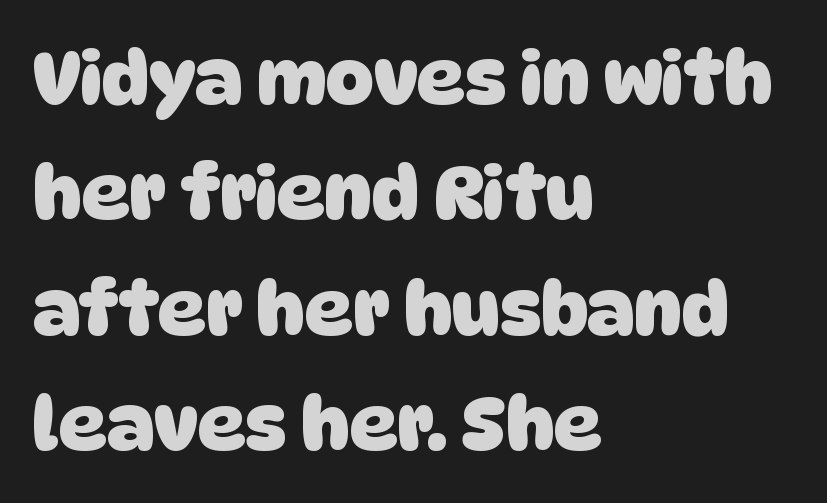
The image shows 74 px heavy sans-serif type; set left-aligned, normal line spacing (1.56x), normal letter spacing, not underlined; low stroke contrast and a large x-height.
